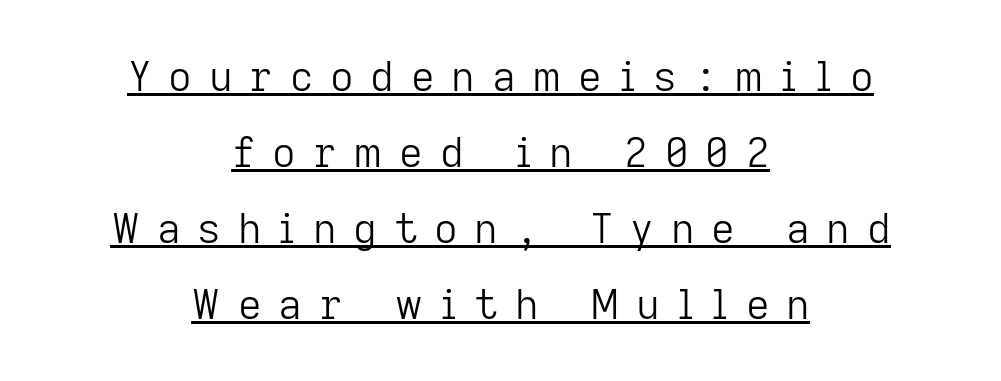
{"serif": "no", "italic": "no", "bold": "no", "weight": "light", "width": "normal", "stroke_contrast": "low", "x_height": "medium", "monospaced": "no", "underline": "yes", "align": "center", "line_spacing_ratio": 1.85, "letter_spacing": "wide", "letter_spacing_em": 0.41, "glyph_px": 41}
